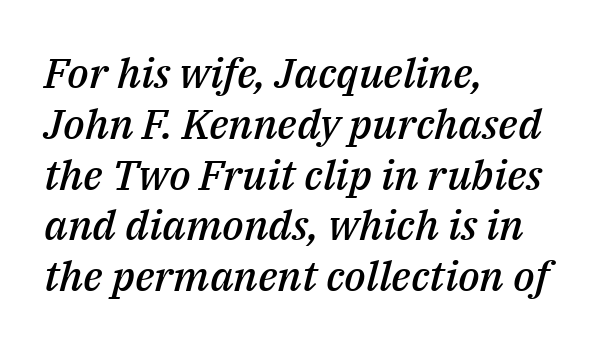
{"italic": "yes", "lean": "right", "slant_degrees": 14, "bold": "semi", "weight": "semibold", "width": "normal", "stroke_contrast": "medium", "x_height": "medium", "monospaced": "no", "underline": "no", "align": "left", "line_spacing_ratio": 1.21, "letter_spacing": "normal", "letter_spacing_em": 0.0, "glyph_px": 42}
